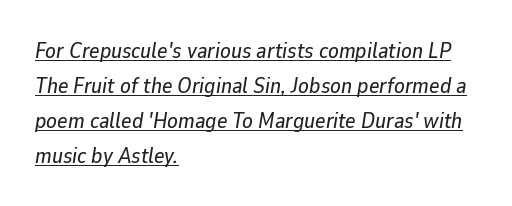
Regular leading. Italic: yes, the glyphs are oblique. The passage is arranged the way most books set body copy — flush left. Glance below the letters and you will spot a drawn line.
